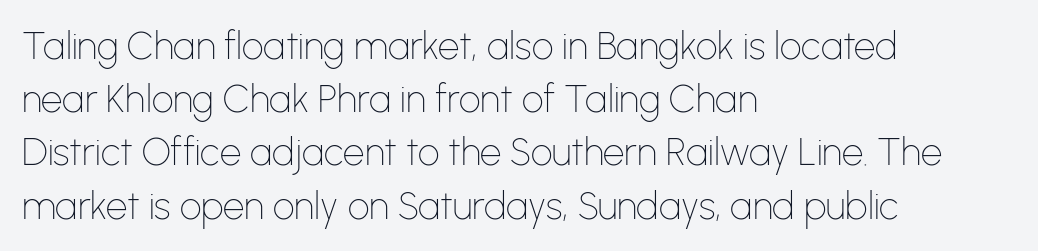
Q: Is the text bold? A: No.
Q: Is the text italic (slanted)? A: No, it is upright.
Q: Is the typeface a serif or a sans-serif typeface? A: Sans-serif.
Q: Is the text underlined? A: No.
Q: How is the paragraph aligned? A: Left-aligned.
Q: Is the spacing between letters normal or unusually wide? A: Normal.
Q: Is the spacing between lines tight, normal or loose? A: Normal.
Q: Width (condensed, normal, or wide)? A: Normal.
Q: Stroke contrast? A: Low.
Q: x-height? A: Medium.
Q: Monospaced? A: No.
